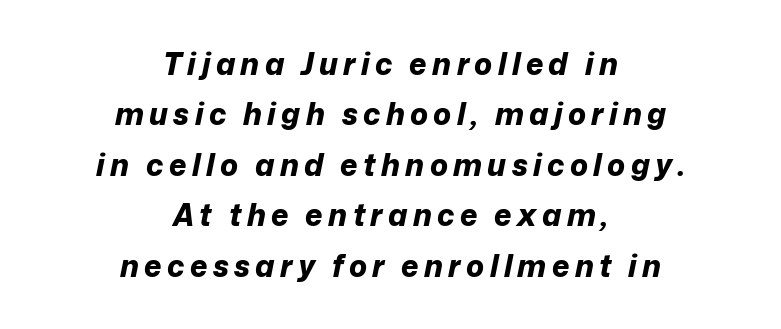
Where is the straight margin? There isn't one; the lines are centered. Thick stems and heavy bowls — unmistakably bold. Slanted lettering throughout. Varying glyph widths throughout — classic text-font behaviour. Honestly, the row spacing looks completely unremarkable.
